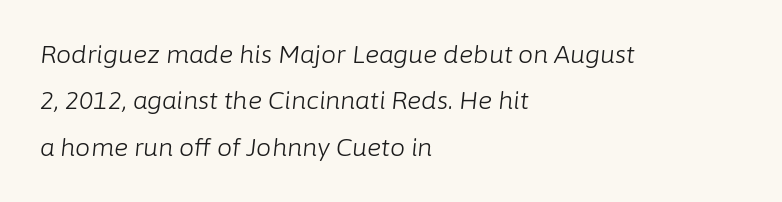
{"italic": "yes", "lean": "right", "slant_degrees": 6, "bold": "no", "underline": "no", "align": "left", "line_spacing": "loose", "line_spacing_ratio": 1.93, "letter_spacing": "normal", "letter_spacing_em": 0.0, "glyph_px": 24}
